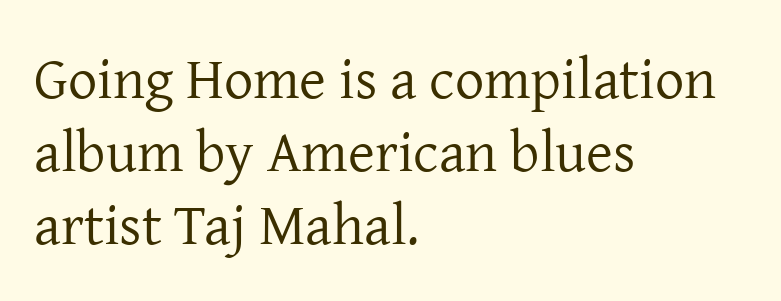
The image shows 58 px regular-weight serif type, upright; set left-aligned, normal line spacing (1.26x), normal letter spacing, not underlined; low stroke contrast and a medium x-height.
